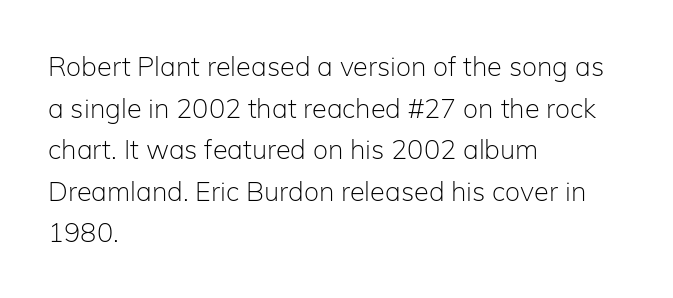
This sample uses an upright cut, with every glyph sitting square on the baseline. Lines of text with bare space underneath. The setting favours the left margin, as ordinary paragraphs usually do. Leading: standard. The typesetting does not lean heavy: it is not bold. You could call the tracking neutral — neither tight nor loose.
